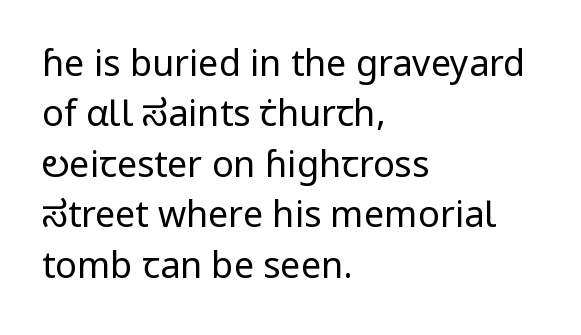
Quick note: interline space is typical. Does the type have serifs? No, each stem ends abruptly. Layout note: lines flush left. Descender tails drop into unmarked territory. Stems and bowls with no extra thickness — not bold. Each letter keeps its own natural width here, so spacing adapts to shape.
